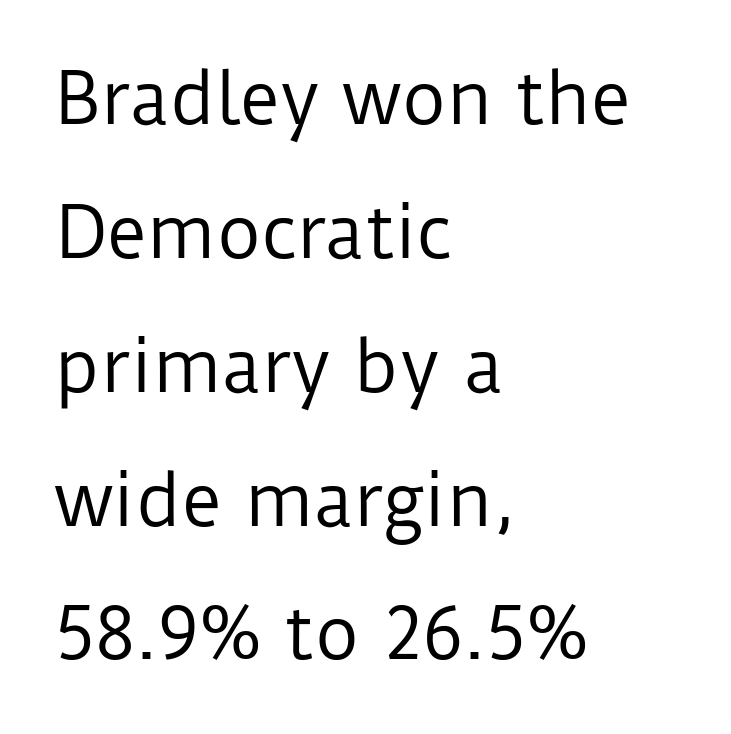
Look at the bottom of the vertical strokes: they stop flat, with no serifs. Leading: increased. You could not count columns in this text — the font is proportionally spaced. Inter-character spacing is left at the font's built-in metrics. The font's upright variant was chosen for this text. Stroke thickness stays within the range of a standard reading face or lighter.
